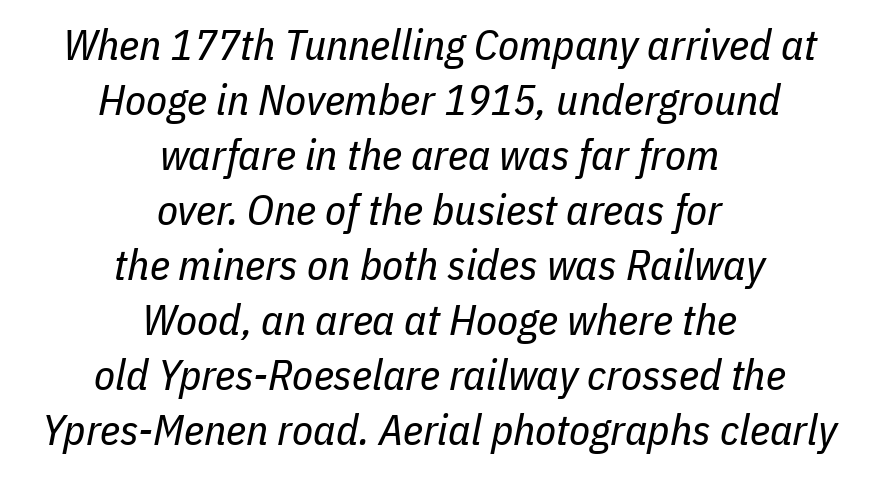
{"italic": "yes", "lean": "right", "slant_degrees": 11, "bold": "no", "weight": "regular", "width": "condensed", "stroke_contrast": "low", "x_height": "medium", "monospaced": "no", "underline": "no", "align": "center", "line_spacing": "normal", "line_spacing_ratio": 1.28, "letter_spacing": "normal", "letter_spacing_em": 0.0, "glyph_px": 43}
